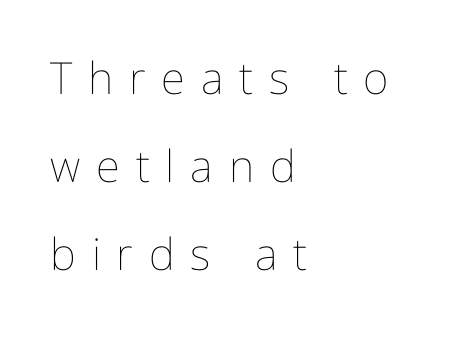
The image shows 44 px thin, condensed type, upright; set left-aligned, loose line spacing (2.0x), unusually wide letter spacing (+0.36 em), not underlined; low stroke contrast and a medium x-height.
